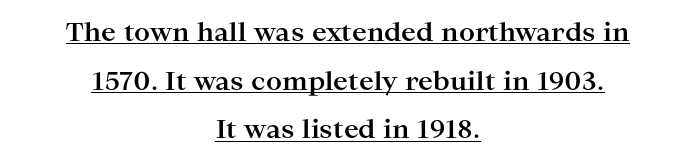
The image shows 25 px bold type, upright; set centered, loose line spacing (1.95x), normal letter spacing, underlined.
